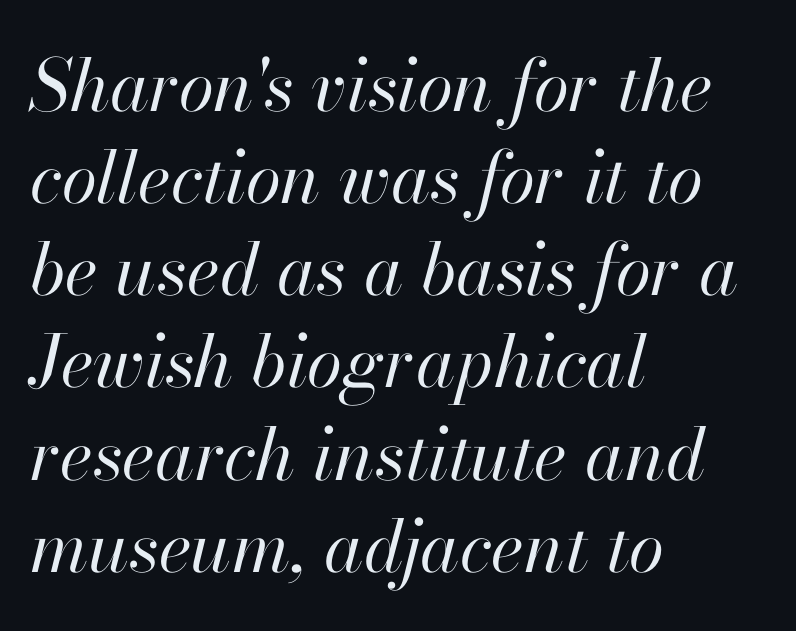
{"italic": "yes", "lean": "right", "slant_degrees": 13, "bold": "no", "weight": "regular", "width": "normal", "stroke_contrast": "high", "x_height": "small", "monospaced": "no", "underline": "no", "align": "left", "line_spacing": "normal", "line_spacing_ratio": 1.28, "letter_spacing": "normal", "letter_spacing_em": 0.0, "glyph_px": 72}
